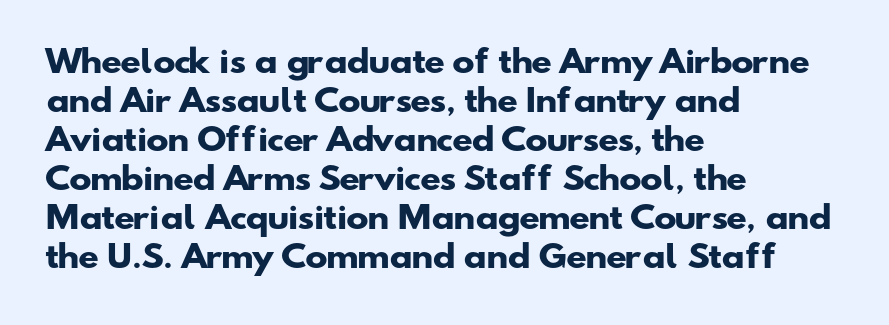
{"serif": "no", "bold": "yes", "weight": "heavy", "width": "wide", "stroke_contrast": "low", "x_height": "small", "monospaced": "no", "underline": "no", "align": "left", "line_spacing": "normal", "line_spacing_ratio": 1.3, "letter_spacing": "normal", "letter_spacing_em": 0.0, "glyph_px": 30}
